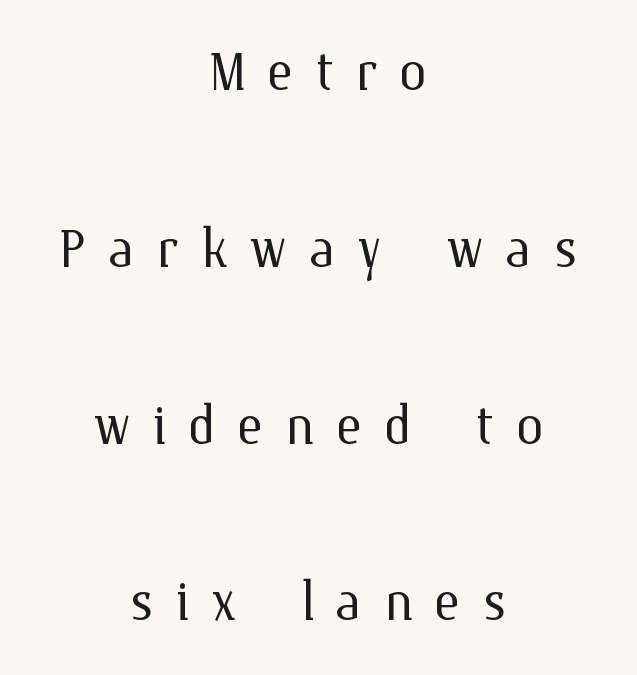
Honestly, there is no underline to notice here at all. Quick note: interline space is abundant. The strokes are not fattened; the text isn't bold. Caption: expanded tracking, letters set apart.
